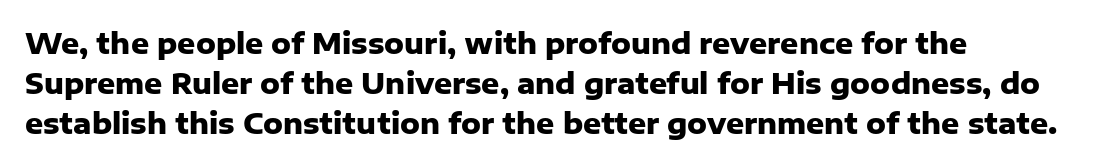
{"serif": "no", "italic": "no", "bold": "yes", "weight": "heavy", "width": "normal", "stroke_contrast": "low", "x_height": "medium", "monospaced": "no", "underline": "no", "line_spacing": "normal", "line_spacing_ratio": 1.43, "letter_spacing": "normal", "letter_spacing_em": 0.0, "glyph_px": 28}
